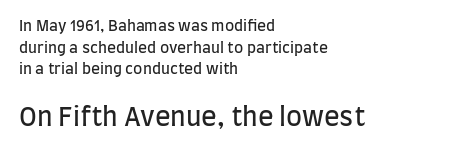
{"italic": "no", "bold": "no", "underline": "no", "align": "left", "line_spacing": "normal", "line_spacing_ratio": 1.44, "letter_spacing": "normal", "letter_spacing_em": 0.0, "larger_block": "second", "size_ratio": 1.73, "glyph_px": 26}
